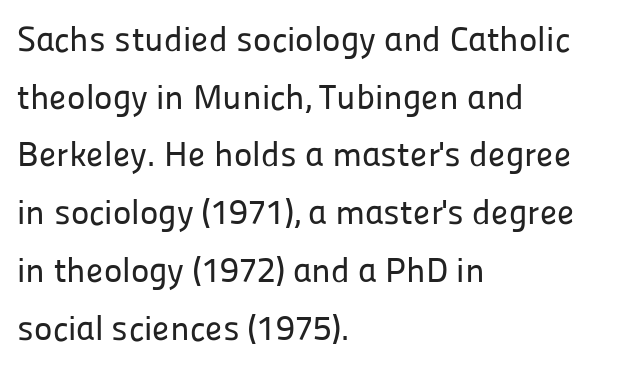
{"serif": "no", "italic": "no", "width": "normal", "stroke_contrast": "low", "x_height": "medium", "monospaced": "no", "underline": "no", "align": "left", "line_spacing": "normal", "line_spacing_ratio": 1.65, "letter_spacing": "normal", "letter_spacing_em": 0.0, "glyph_px": 35}
